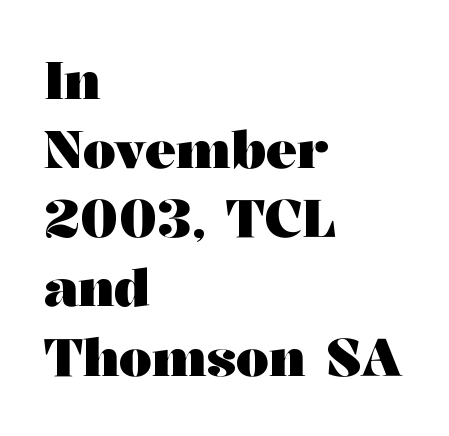
{"serif": "yes", "italic": "no", "bold": "yes", "weight": "heavy", "width": "wide", "stroke_contrast": "medium", "x_height": "medium", "monospaced": "no", "underline": "no", "align": "left", "line_spacing": "normal", "line_spacing_ratio": 1.33, "letter_spacing": "normal", "letter_spacing_em": 0.0, "glyph_px": 52}
